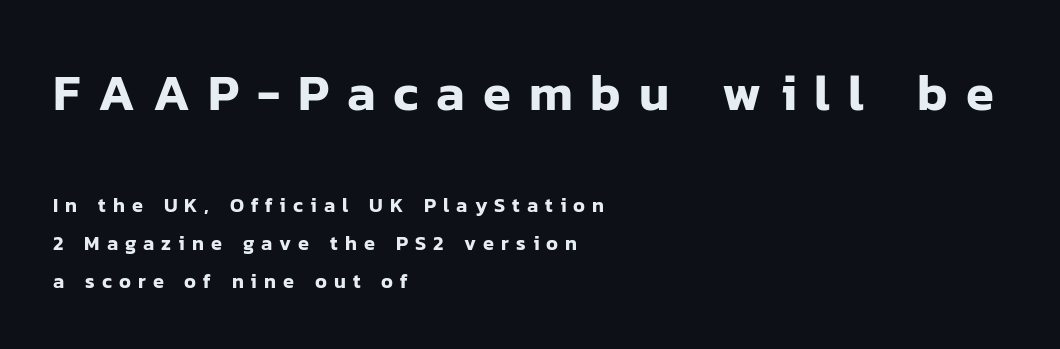
The image shows 51 px sans-serif type, upright; set left-aligned, line spacing 1.89x, unusually wide letter spacing (+0.35 em), not underlined; the first (top) block is 2.55x larger; low stroke contrast and a medium x-height.
